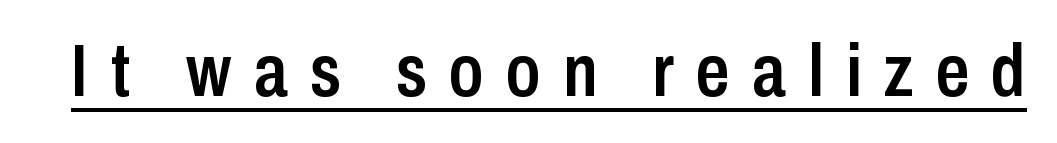
{"serif": "no", "italic": "no", "bold": "semi", "weight": "semibold", "width": "condensed", "stroke_contrast": "low", "x_height": "medium", "monospaced": "no", "underline": "yes", "letter_spacing": "wide", "letter_spacing_em": 0.3, "glyph_px": 74}
